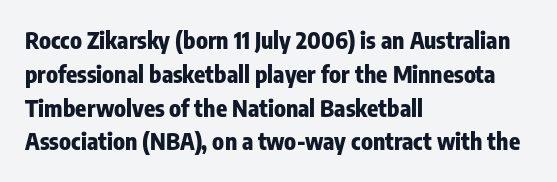
{"italic": "no", "bold": "yes", "underline": "no", "align": "left", "line_spacing": "normal", "line_spacing_ratio": 1.47, "letter_spacing": "normal", "letter_spacing_em": 0.0, "glyph_px": 23}
